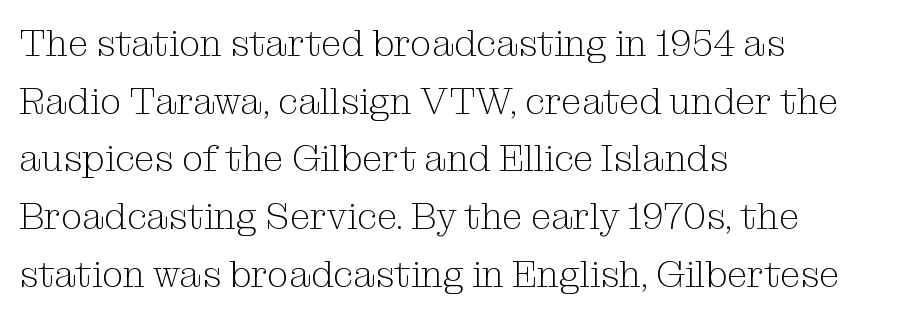
The image shows 37 px light serif type, upright; set left-aligned, normal line spacing (1.56x), normal letter spacing, not underlined; medium stroke contrast and a medium x-height.
